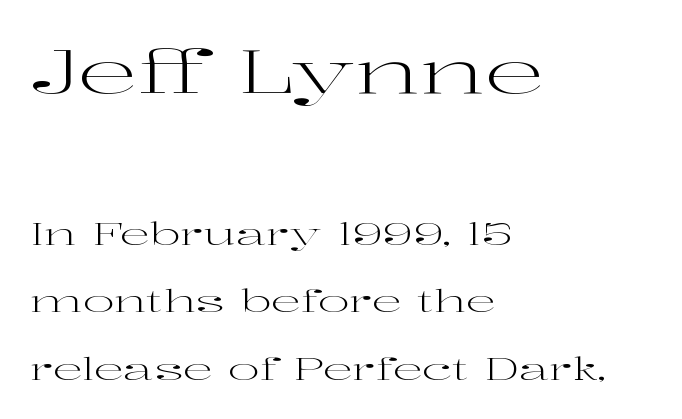
{"serif": "yes", "italic": "no", "bold": "no", "weight": "regular", "width": "wide", "stroke_contrast": "high", "x_height": "medium", "monospaced": "no", "underline": "no", "align": "left", "line_spacing": "loose", "line_spacing_ratio": 2.25, "letter_spacing": "normal", "letter_spacing_em": 0.0, "larger_block": "first", "size_ratio": 2.0, "glyph_px": 60}
